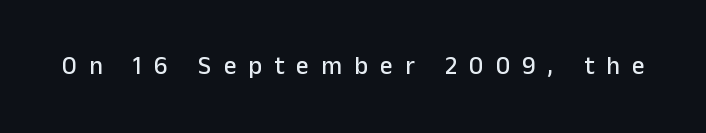
{"italic": "no", "underline": "no", "letter_spacing": "wide", "letter_spacing_em": 0.49, "glyph_px": 25}
